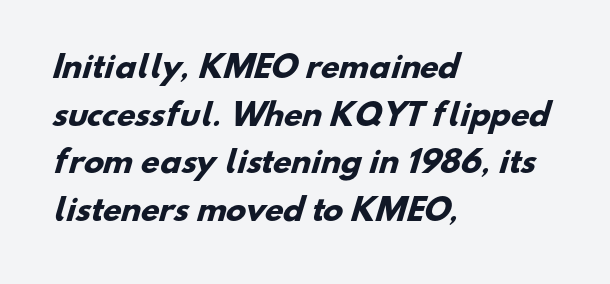
Inter-character spacing is left at the font's built-in metrics. Note the varied advance widths — an 'i' is clearly narrower than an 'm'. Lines of text with bare space underneath. The passage shown stacks its lines at a standard gap. The letters carry no serifs — their stems end cleanly without finishing strokes. A full-strength bold gives these letters their thick strokes.
